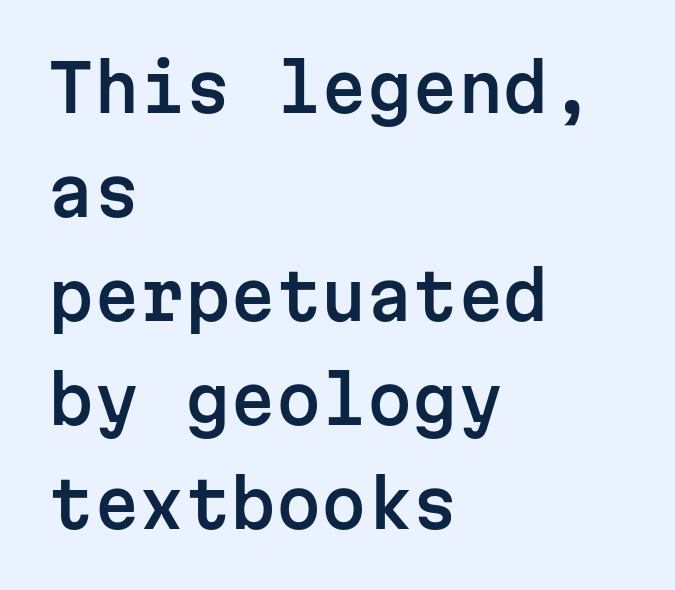
The image shows 65 px sans-serif type, upright, monospaced; set left-aligned, normal line spacing (1.6x), normal letter spacing, not underlined; low stroke contrast and a medium x-height.
